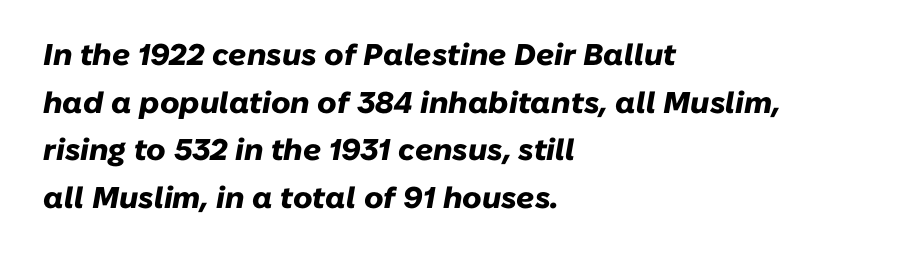
The image shows 30 px heavy type, italic (leaning right); set left-aligned, normal line spacing (1.59x), normal letter spacing, not underlined; low stroke contrast and a medium x-height.
